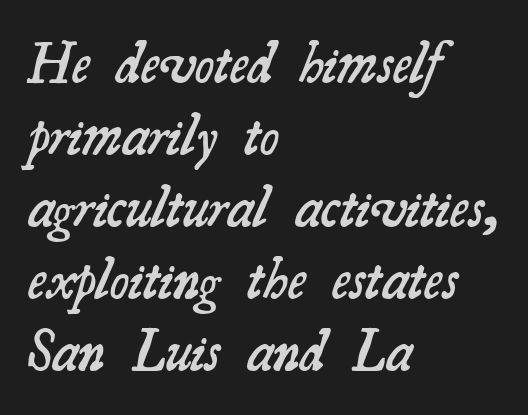
Q: Is the text bold? A: Semi-bold.
Q: Is the typeface a serif or a sans-serif typeface? A: Serif.
Q: Is the text underlined? A: No.
Q: How is the paragraph aligned? A: Left-aligned.
Q: Is the spacing between letters normal or unusually wide? A: Normal.
Q: Width (condensed, normal, or wide)? A: Normal.
Q: Stroke contrast? A: Medium.
Q: x-height? A: Small.
Q: Monospaced? A: No.
